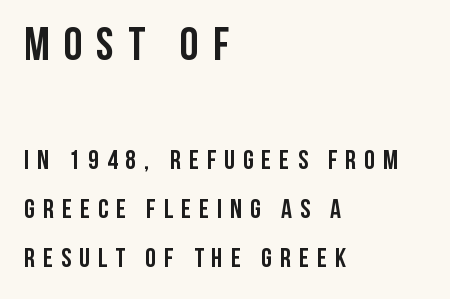
{"serif": "no", "italic": "no", "bold": "yes", "weight": "semibold", "width": "condensed", "stroke_contrast": "low", "x_height": "large", "monospaced": "no", "underline": "no", "align": "left", "line_spacing_ratio": 1.83, "letter_spacing": "wide", "letter_spacing_em": 0.3, "larger_block": "first", "size_ratio": 1.74, "glyph_px": 47}
